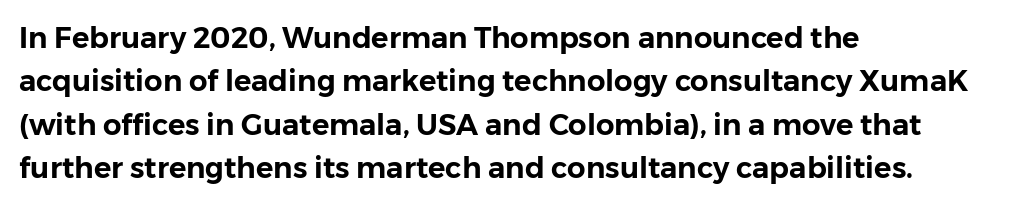
Successive baselines arrive at the customary interval. Characters follow at the spacing the type designer built in. The space directly below the letters is spotless. I'd call this a sans setting — the letters go barefoot. Each line starts at the same left margin while the right side varies. Posture: straight, roman, zero tilt.
